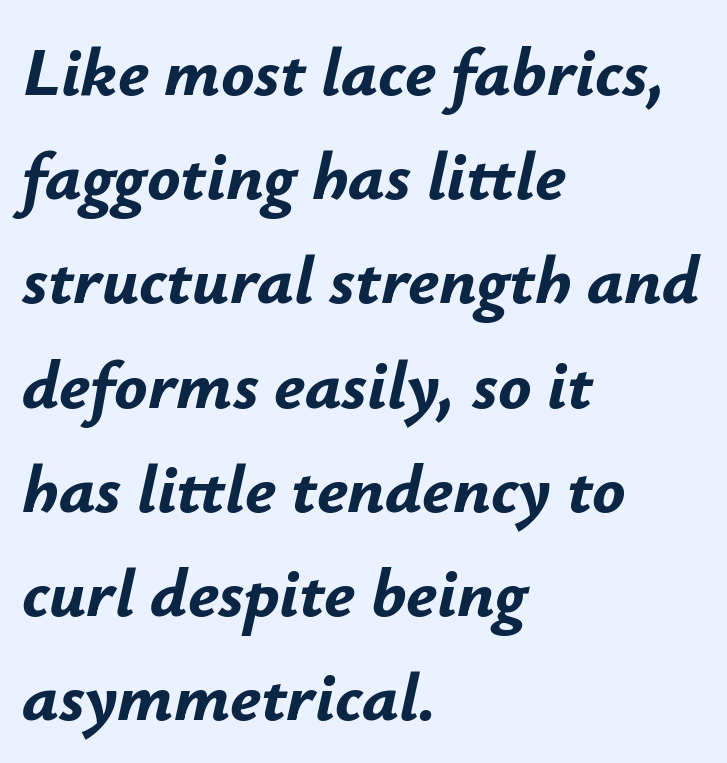
Q: Is the text bold? A: Yes.
Q: Is the text italic (slanted)? A: Yes, it leans right by about 12 degrees.
Q: Is the text underlined? A: No.
Q: How is the paragraph aligned? A: Left-aligned.
Q: Is the spacing between letters normal or unusually wide? A: Normal.
Q: Is the spacing between lines tight, normal or loose? A: Normal.
Q: Width (condensed, normal, or wide)? A: Normal.
Q: Stroke contrast? A: Low.
Q: x-height? A: Small.
Q: Monospaced? A: No.
